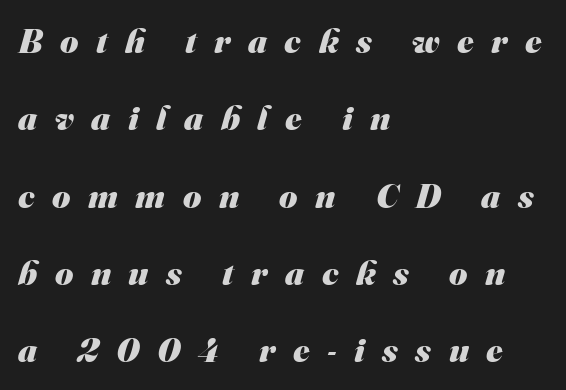
The image shows 35 px heavy sans-serif type; set left-aligned, loose line spacing (2.21x), unusually wide letter spacing (+0.5 em), not underlined; medium stroke contrast and a small x-height.
